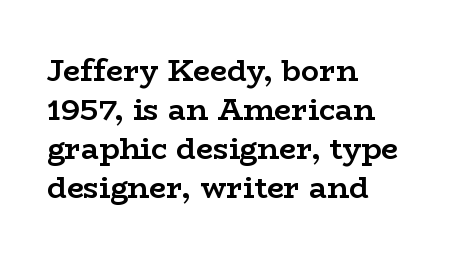
{"serif": "yes", "italic": "no", "bold": "yes", "weight": "semibold", "width": "wide", "stroke_contrast": "low", "x_height": "medium", "monospaced": "no", "underline": "no", "align": "left", "line_spacing": "normal", "line_spacing_ratio": 1.3, "letter_spacing": "normal", "letter_spacing_em": 0.0, "glyph_px": 30}
